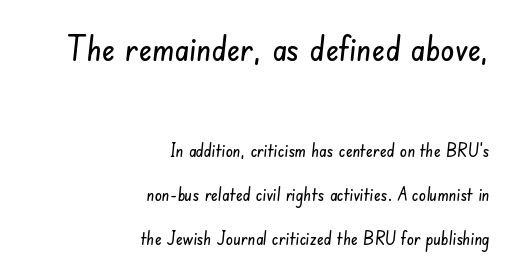
Nobody drew a line under any word here. The letters carry no serifs — their stems end cleanly without finishing strokes. Do the characters align in a grid? No, the font is proportional. Teacher's note: observe the even right margin — that is flush-right alignment. Tracking value appears to be zero — textbook default spacing. The upper block of text is set noticeably larger than the block beneath it.
